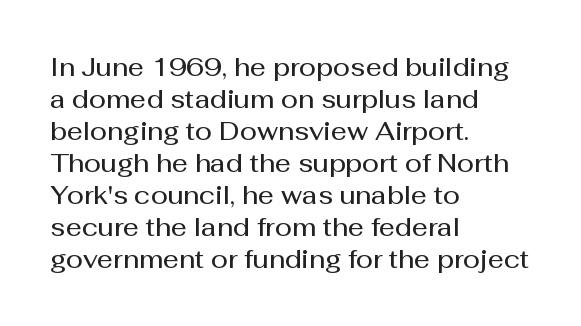
Q: Is the text bold? A: Semi-bold.
Q: Is the text italic (slanted)? A: No, it is upright.
Q: Is the text underlined? A: No.
Q: How is the paragraph aligned? A: Left-aligned.
Q: Is the spacing between letters normal or unusually wide? A: Normal.
Q: Is the spacing between lines tight, normal or loose? A: Normal.
